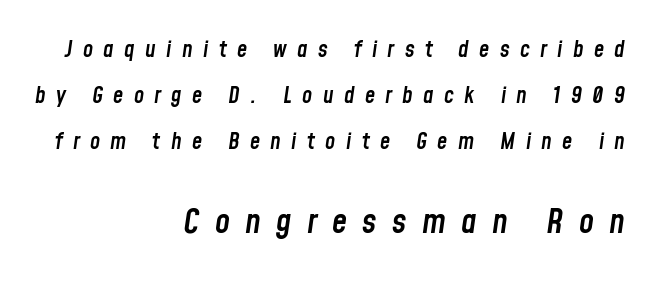
Q: Is the text bold? A: Semi-bold.
Q: Is the text italic (slanted)? A: Yes, it leans right by about 8 degrees.
Q: Is the text underlined? A: No.
Q: How is the paragraph aligned? A: Right-aligned.
Q: Is the spacing between letters normal or unusually wide? A: Unusually wide.
Q: Is the spacing between lines tight, normal or loose? A: Loose.
Q: Which block of text is set in a larger size, the first (top) or the second (bottom)? A: The second (bottom) one.
Q: Width (condensed, normal, or wide)? A: Condensed.
Q: Stroke contrast? A: Low.
Q: x-height? A: Medium.
Q: Monospaced? A: No.
